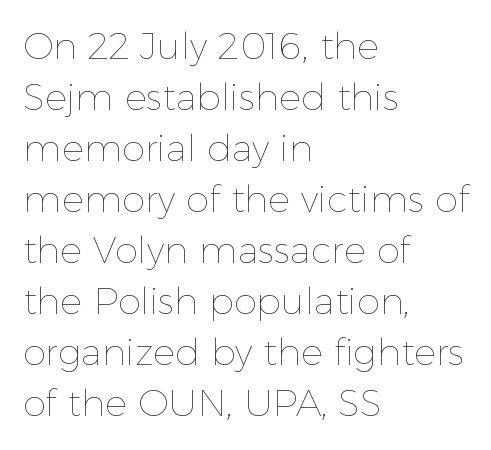
Does the leading feel generous? No, just average. The passage shown is typed in a proportional face where columns would drift. Inter-character spacing is left at the font's built-in metrics. Unmarked baselines from the first word to the last. You can tell it's not italic because the verticals are truly vertical.
